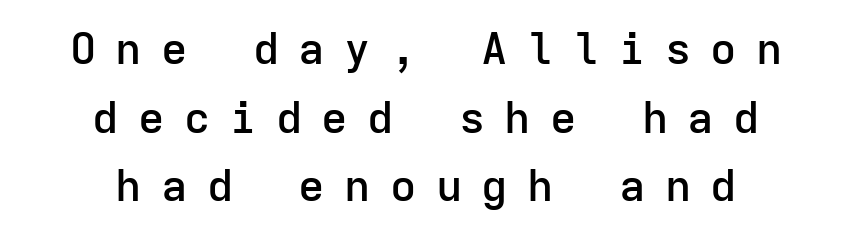
Q: Is the text bold? A: Semi-bold.
Q: Is the text italic (slanted)? A: No, it is upright.
Q: Is the typeface a serif or a sans-serif typeface? A: Sans-serif.
Q: Is the text underlined? A: No.
Q: How is the paragraph aligned? A: Centered.
Q: Is the spacing between letters normal or unusually wide? A: Unusually wide.
Q: Is the spacing between lines tight, normal or loose? A: Normal.
Q: Width (condensed, normal, or wide)? A: Normal.
Q: Stroke contrast? A: Low.
Q: x-height? A: Medium.
Q: Monospaced? A: Yes.
